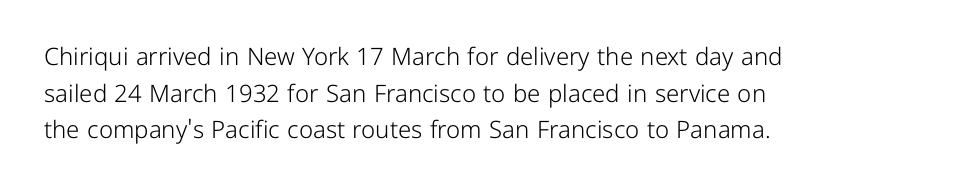
The image shows 24 px text type, upright; set left-aligned, normal line spacing (1.53x), normal letter spacing, not underlined.
